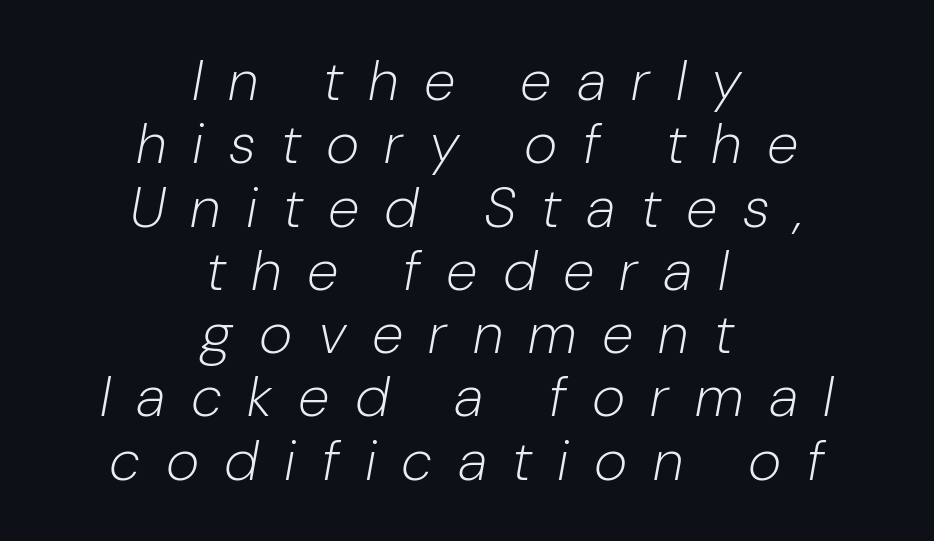
{"italic": "yes", "lean": "right", "slant_degrees": 10, "bold": "no", "weight": "light", "width": "condensed", "stroke_contrast": "low", "x_height": "medium", "monospaced": "no", "underline": "no", "align": "center", "line_spacing": "tight", "line_spacing_ratio": 1.11, "letter_spacing": "wide", "letter_spacing_em": 0.48, "glyph_px": 57}
